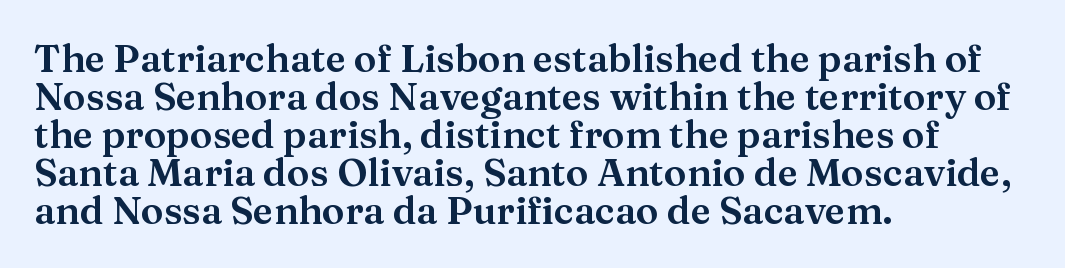
The image shows 38 px serif type, upright; set left-aligned, tight line spacing (1.0x), normal letter spacing, not underlined; medium stroke contrast and a medium x-height.
